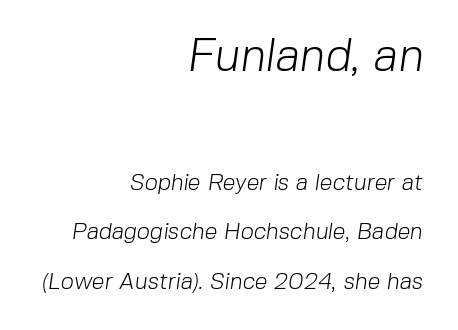
The characters are drawn with everyday or finer stroke widths. Decoration check: the copy has no underline. Notice the wide empty band between every row — that's loose leading. This sample uses a sans-serif face.
